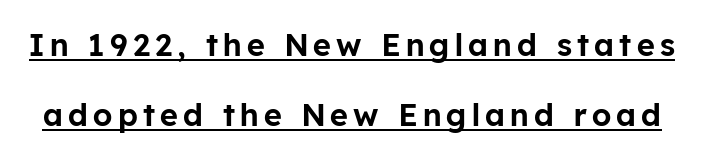
The image shows 31 px sans-serif type, upright; set loose line spacing (2.25x), underlined; low stroke contrast and a medium x-height.
